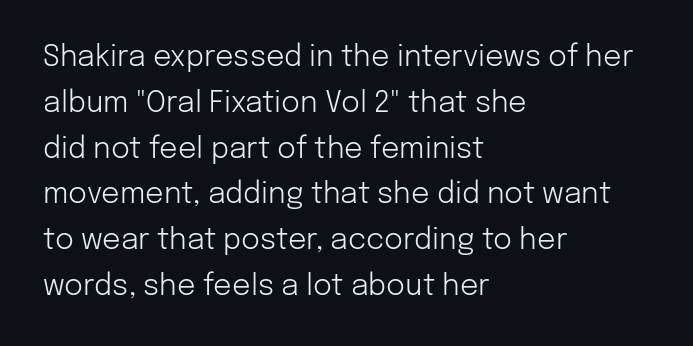
A typesetter would call this proportional, since set widths differ per character. This sample keeps an unexceptional amount of space between lines. The face used here is rendered with its standard letterfit. Where is the straight margin? On the left. The typeface chosen for these lines omits serifs. Unbolded letterforms with no extra heft.
